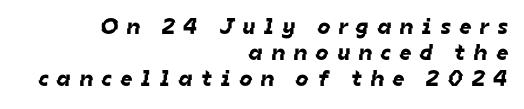
{"underline": "no", "align": "right", "line_spacing": "tight", "line_spacing_ratio": 1.14, "letter_spacing": "wide", "letter_spacing_em": 0.37, "glyph_px": 23}
